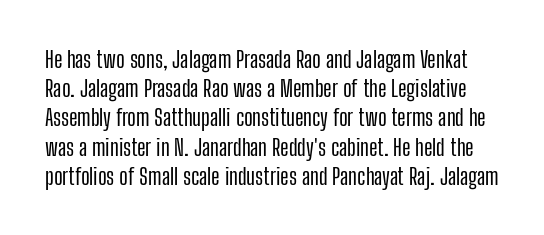
{"italic": "no", "underline": "no", "line_spacing": "normal", "line_spacing_ratio": 1.27, "letter_spacing": "normal", "letter_spacing_em": 0.0, "glyph_px": 23}
